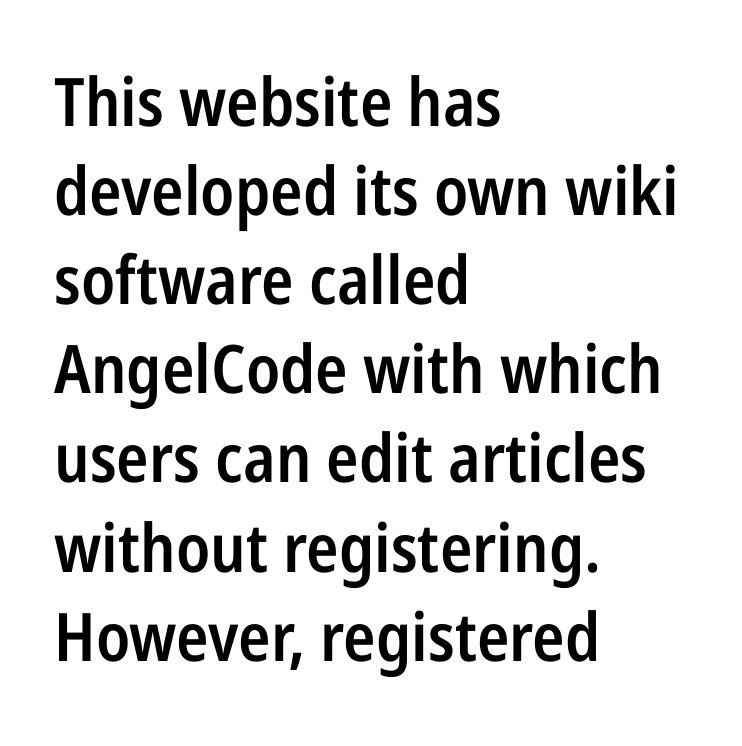
Q: Is the text bold? A: Semi-bold.
Q: Is the text italic (slanted)? A: No, it is upright.
Q: Is the typeface a serif or a sans-serif typeface? A: Sans-serif.
Q: Is the text underlined? A: No.
Q: How is the paragraph aligned? A: Left-aligned.
Q: Is the spacing between letters normal or unusually wide? A: Normal.
Q: Is the spacing between lines tight, normal or loose? A: Normal.
Q: Width (condensed, normal, or wide)? A: Condensed.
Q: Stroke contrast? A: Low.
Q: x-height? A: Medium.
Q: Monospaced? A: No.
